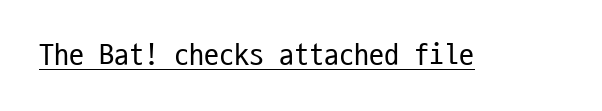
{"serif": "no", "italic": "no", "bold": "no", "weight": "regular", "width": "condensed", "stroke_contrast": "low", "x_height": "medium", "monospaced": "yes", "underline": "yes", "letter_spacing": "normal", "letter_spacing_em": 0.0, "glyph_px": 30}
